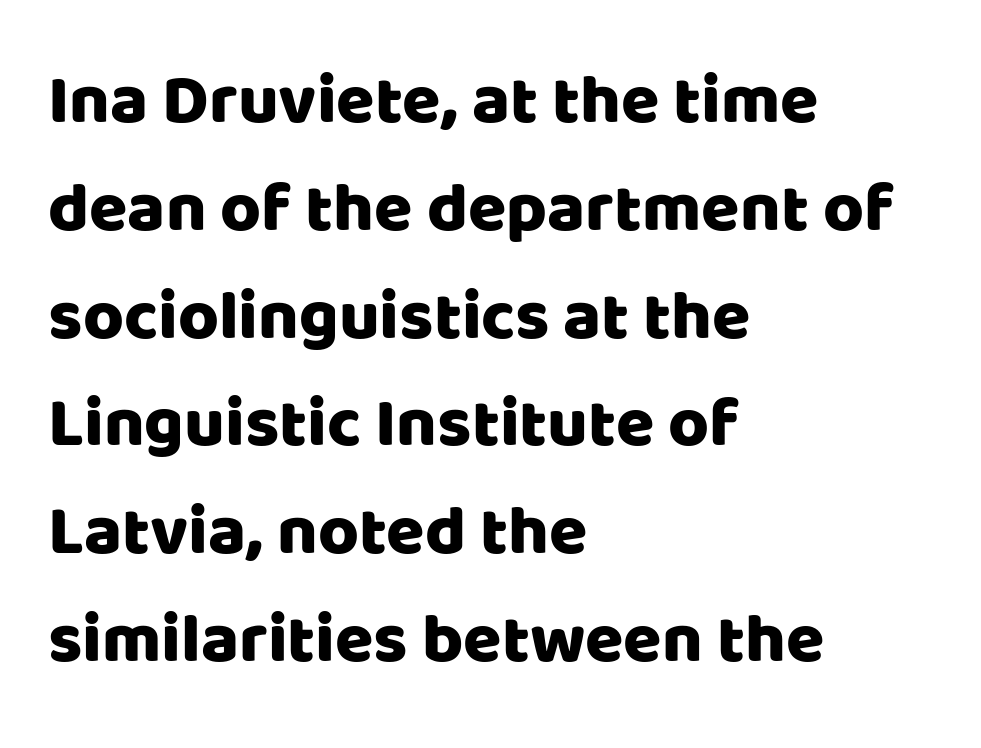
The lines sit at an ordinary, default distance from one another. The space directly below the letters is spotless. Compared with a centered layout, this one pins lines to the left instead. Designer's note — italics off, roman on. Compared with typical body copy, the letter spacing here is the same. Varying glyph widths throughout — classic text-font behaviour.
